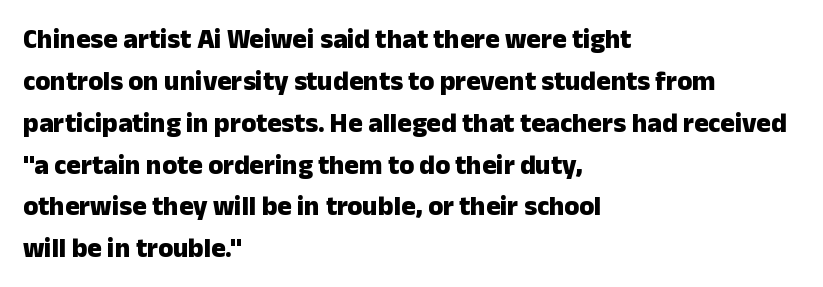
The image shows 27 px bold type, upright; set left-aligned, normal line spacing (1.55x), normal letter spacing, not underlined.
